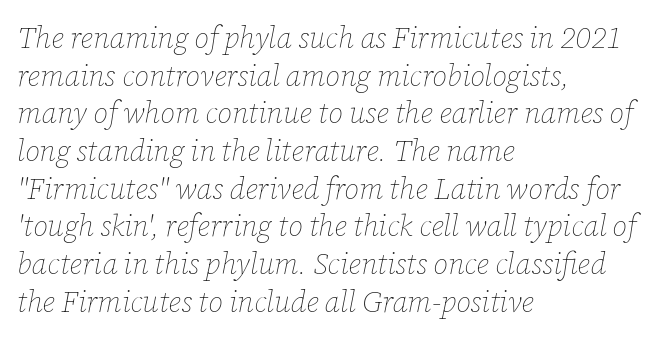
The image shows 29 px thin type, italic (leaning right); set left-aligned, normal line spacing (1.3x), normal letter spacing, not underlined; low stroke contrast and a medium x-height.
